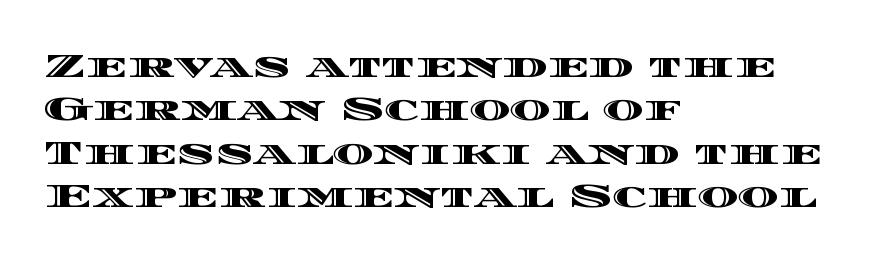
Q: Is the text italic (slanted)? A: No, it is upright.
Q: Is the text underlined? A: No.
Q: How is the paragraph aligned? A: Left-aligned.
Q: Is the spacing between letters normal or unusually wide? A: Normal.
Q: Width (condensed, normal, or wide)? A: Wide.
Q: x-height? A: Large.
Q: Monospaced? A: No.
